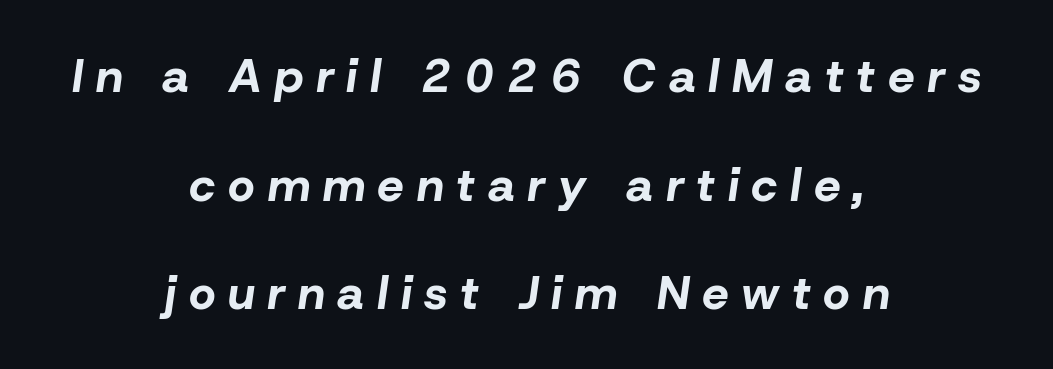
The image shows 47 px bold type, italic (leaning right); set centered, loose line spacing (2.31x), unusually wide letter spacing (+0.27 em), not underlined; low stroke contrast and a medium x-height.
